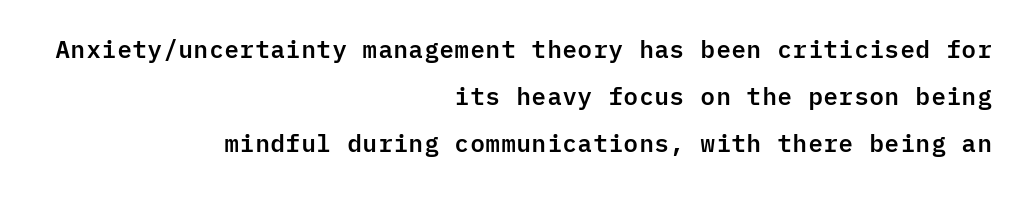
Only glyphs here, with clear space below each row. The letters sit at their default tracking, neither squeezed nor spread. Where is the straight margin? On the right. Notice how the stems are strictly vertical — no italics here.
